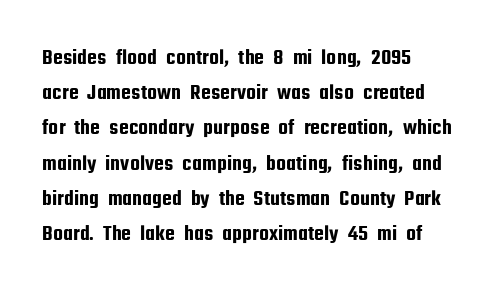
{"italic": "no", "underline": "no", "align": "left", "line_spacing": "normal", "line_spacing_ratio": 1.6, "letter_spacing": "normal", "letter_spacing_em": 0.0, "glyph_px": 22}
